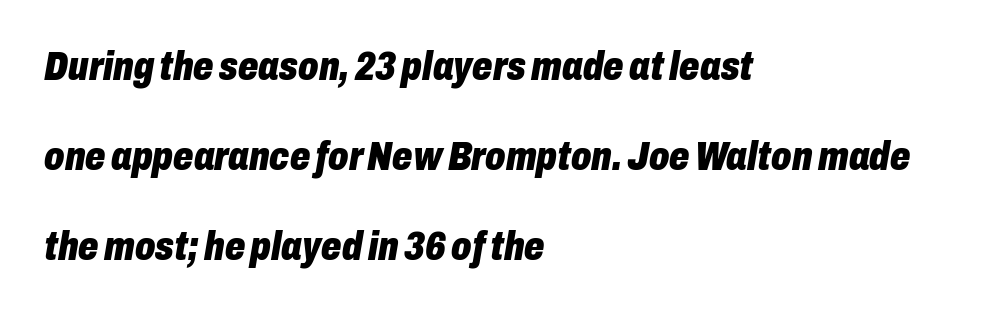
The image shows 40 px heavy, condensed type, italic (leaning right); set left-aligned, loose line spacing (2.25x), normal letter spacing, not underlined; low stroke contrast and a medium x-height.
